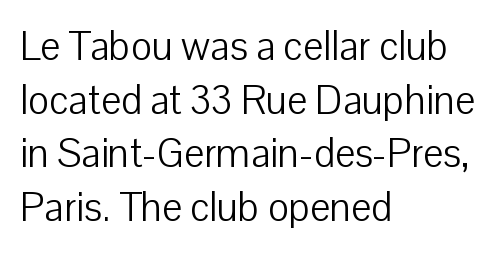
Q: Is the text bold? A: No.
Q: Is the text italic (slanted)? A: No, it is upright.
Q: Is the typeface a serif or a sans-serif typeface? A: Sans-serif.
Q: Is the text underlined? A: No.
Q: How is the paragraph aligned? A: Left-aligned.
Q: Is the spacing between letters normal or unusually wide? A: Normal.
Q: Is the spacing between lines tight, normal or loose? A: Normal.
Q: Width (condensed, normal, or wide)? A: Normal.
Q: Stroke contrast? A: Low.
Q: x-height? A: Medium.
Q: Monospaced? A: No.
